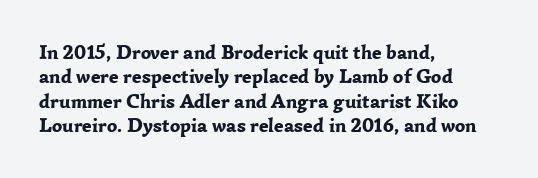
In terms of weight, the rendering is a true, heavy bold. In CSS terms this would be text-align: left. This rendering leaves character spacing at its baseline value. Honestly, there is no underline to notice here at all. The typography opts for an upright posture over an oblique one.
